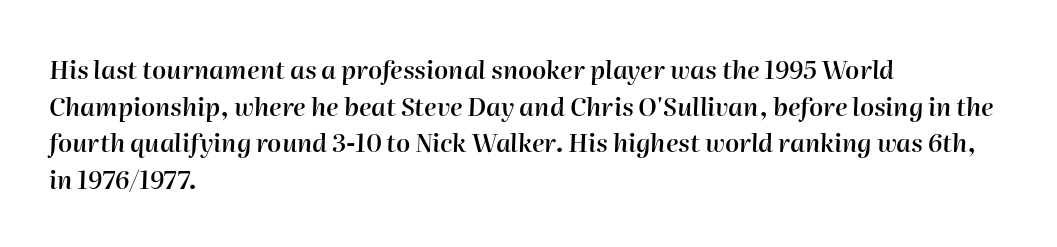
{"italic": "yes", "lean": "right", "slant_degrees": 2, "bold": "semi", "underline": "no", "align": "left", "line_spacing": "normal", "line_spacing_ratio": 1.47, "letter_spacing": "normal", "letter_spacing_em": 0.0, "glyph_px": 25}
